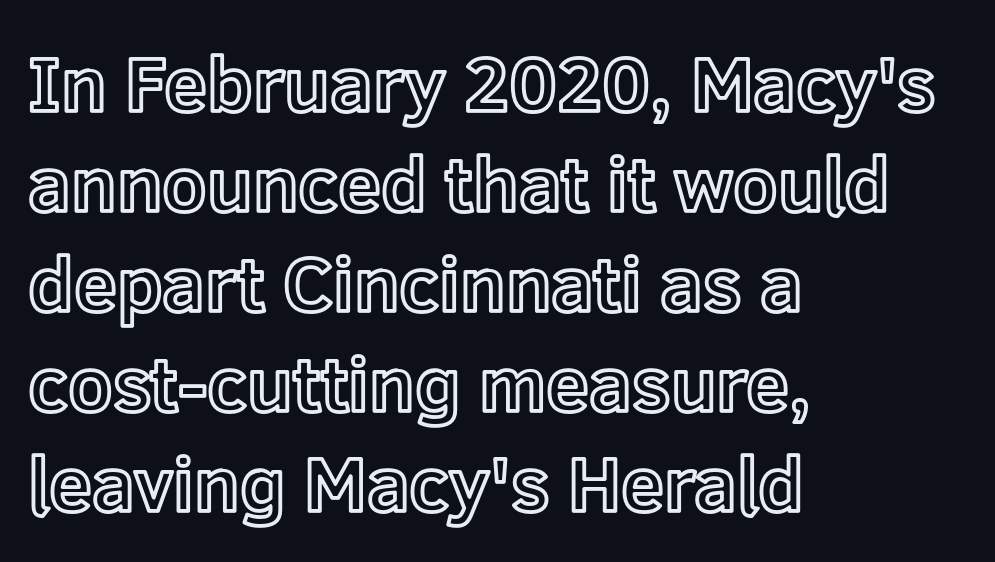
The image shows 77 px text type, upright; set left-aligned, normal line spacing (1.3x), normal letter spacing, not underlined; a medium x-height.
